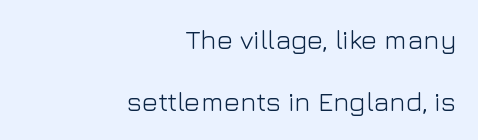
The image shows 27 px text type, upright; set right-aligned, loose line spacing (2.3x), normal letter spacing, not underlined.
